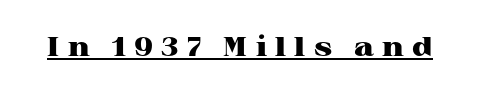
Q: Is the text bold? A: Yes.
Q: Is the text italic (slanted)? A: No, it is upright.
Q: Is the text underlined? A: Yes.
Q: Is the spacing between letters normal or unusually wide? A: Unusually wide.
